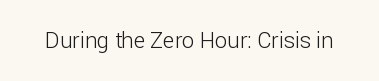
The image shows 22 px text type, upright; set normal letter spacing, not underlined.
